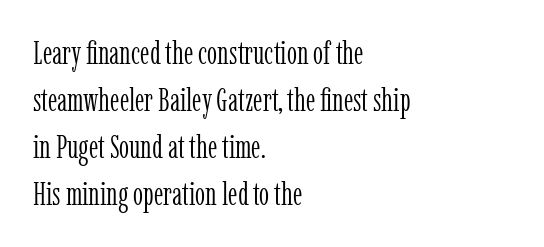
The image shows 32 px light, condensed serif type, upright; set left-aligned, normal line spacing (1.47x), normal letter spacing, not underlined; low stroke contrast and a medium x-height.
